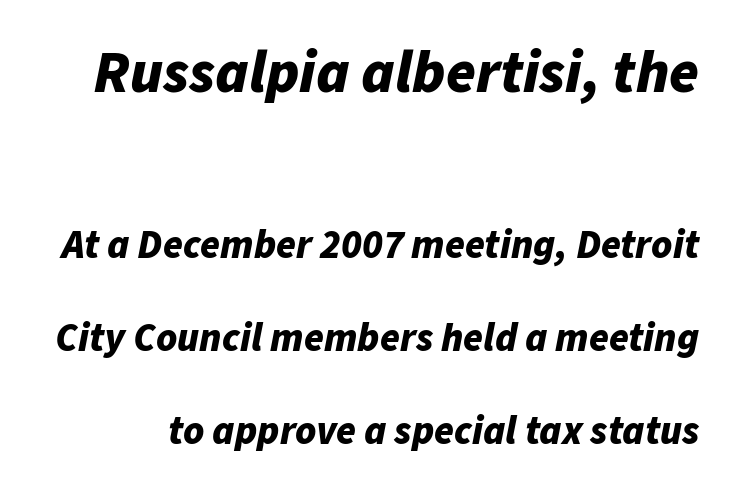
Designer's note — italics engaged. Loosely led — the rows are spread out. Caption: upper text group enlarged, lower text group reduced. Words appear dense and cohesive because spacing is normal.
